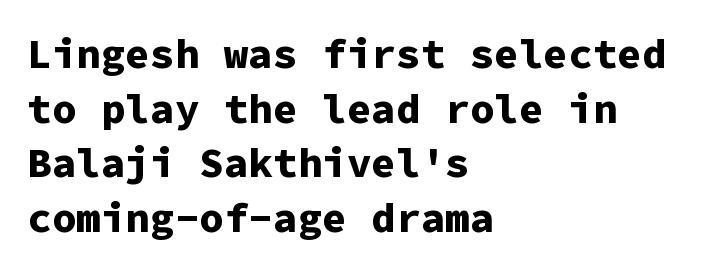
You can tell it's not italic because the verticals are truly vertical. The baseline area is clear. Line beginnings align vertically; line endings do not. Note: no serifs on the glyphs.
